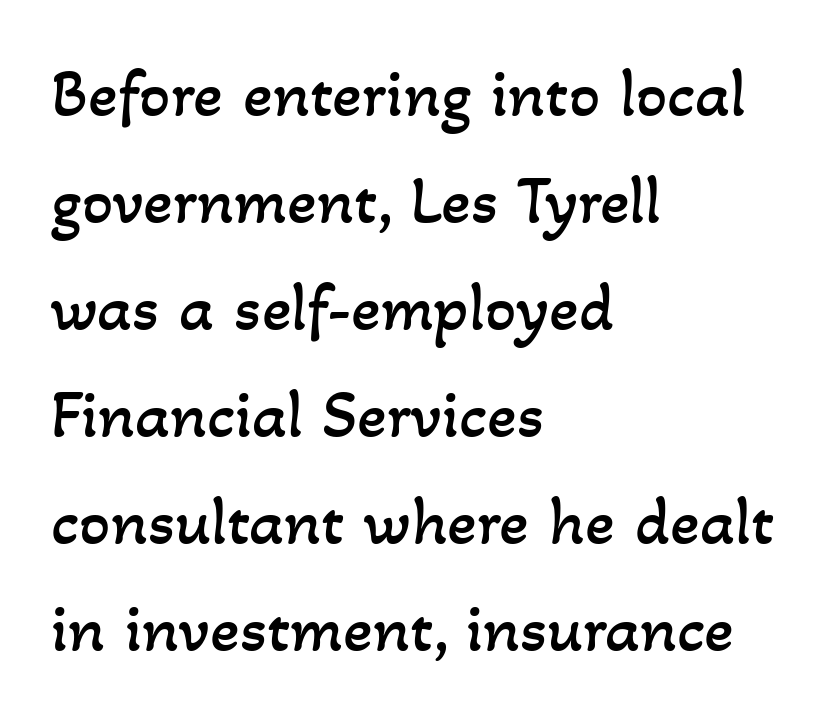
Baseline-to-baseline distance is the conventional proportion of letter height. Each letter keeps its own natural width here, so spacing adapts to shape. Bold? No — there's no thickening of the strokes. If you drew a ruler down the left edge, every line would touch it.
